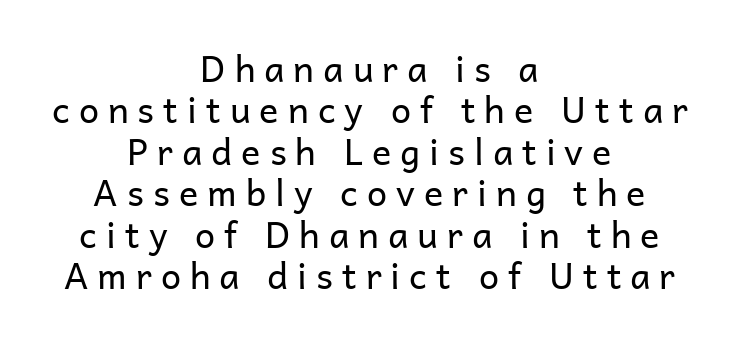
{"serif": "no", "italic": "no", "bold": "no", "weight": "regular", "width": "normal", "stroke_contrast": "low", "x_height": "medium", "monospaced": "no", "underline": "no", "align": "center", "line_spacing": "tight", "line_spacing_ratio": 1.15, "letter_spacing": "wide", "letter_spacing_em": 0.25, "glyph_px": 36}
